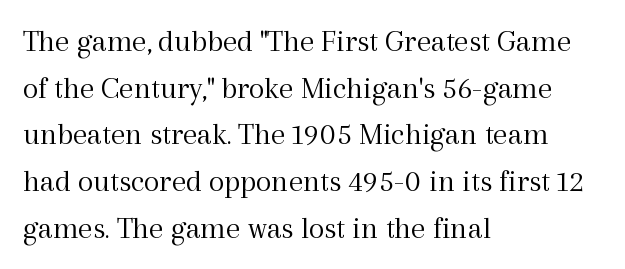
Q: Is the text bold? A: No.
Q: Is the text italic (slanted)? A: No, it is upright.
Q: Is the typeface a serif or a sans-serif typeface? A: Serif.
Q: Is the text underlined? A: No.
Q: How is the paragraph aligned? A: Left-aligned.
Q: Is the spacing between letters normal or unusually wide? A: Normal.
Q: Is the spacing between lines tight, normal or loose? A: Normal.
Q: Width (condensed, normal, or wide)? A: Normal.
Q: x-height? A: Medium.
Q: Monospaced? A: No.
